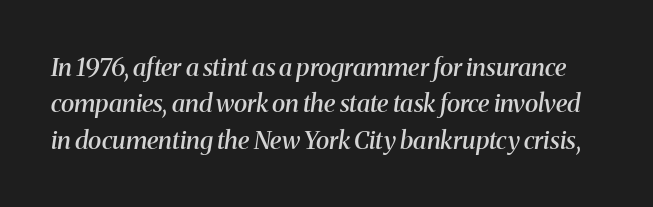
Tracking here is standard; glyphs follow each other at the usual distance. The words here are not underlined. Rendered with sloped, italic letterforms. The line-height multiplier appears to be the usual default. Is the type bold? Partly — it's a semibold, heavier than regular but not fully bold.
